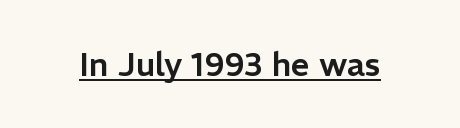
The image shows 33 px sans-serif type, upright; set normal letter spacing, underlined; low stroke contrast and a medium x-height.
